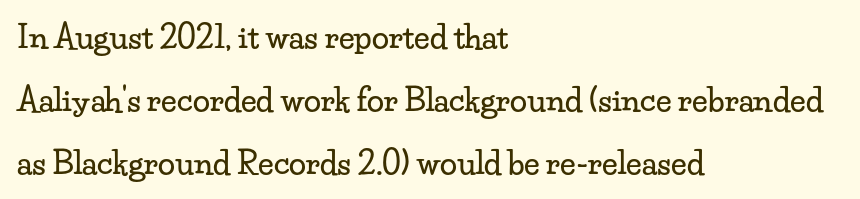
{"serif": "yes", "italic": "no", "width": "wide", "stroke_contrast": "low", "x_height": "small", "monospaced": "no", "underline": "no", "align": "left", "line_spacing": "loose", "line_spacing_ratio": 2.03, "letter_spacing": "normal", "letter_spacing_em": 0.0, "glyph_px": 31}
